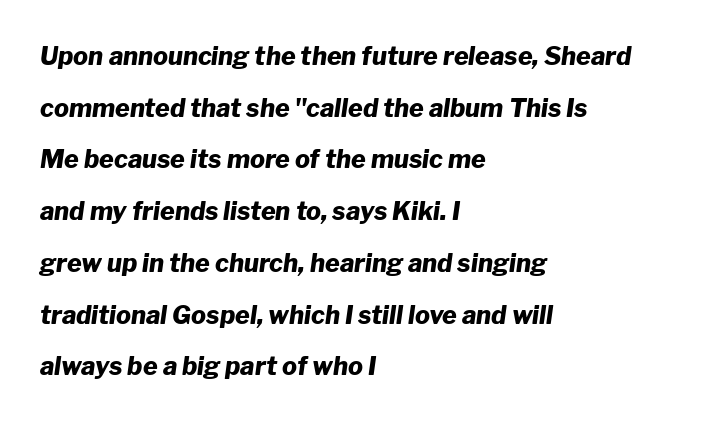
{"italic": "yes", "lean": "right", "slant_degrees": 8, "bold": "yes", "underline": "no", "align": "left", "line_spacing": "loose", "line_spacing_ratio": 2.07, "letter_spacing": "normal", "letter_spacing_em": 0.0, "glyph_px": 25}
